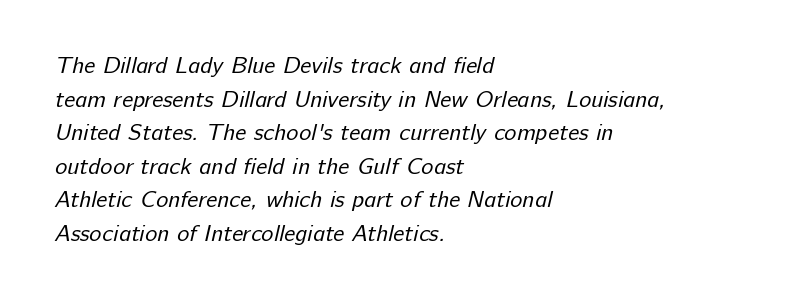
{"bold": "no", "underline": "no", "align": "left", "line_spacing": "normal", "line_spacing_ratio": 1.46, "letter_spacing": "normal", "letter_spacing_em": 0.0, "glyph_px": 23}
